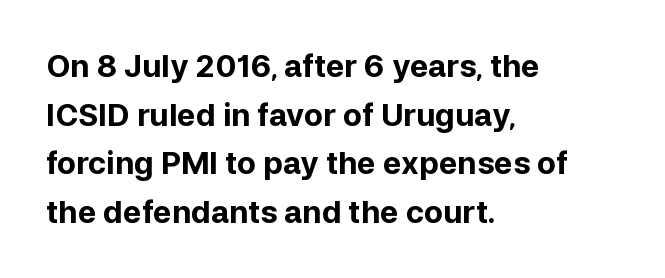
Decoration check: the copy has no underline. The face used here is proportionally spaced, like ordinary book or web type. The paragraph shown leans on its left margin. In terms of letterspacing, this is plain default setting. Leading matches the norm, producing a regular column. Unlike a traditional serif, this face leaves its strokes unadorned.
